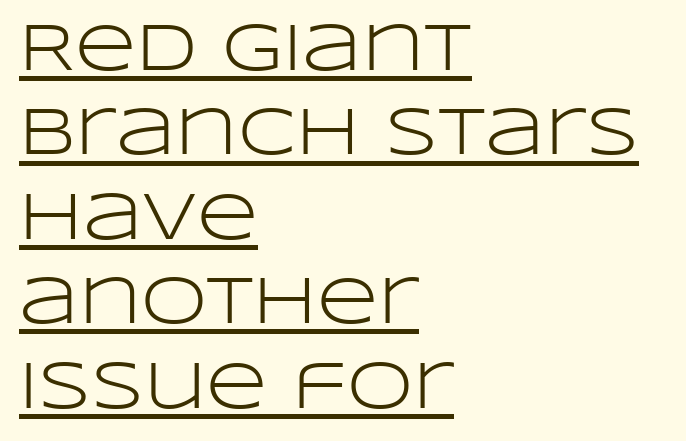
{"serif": "no", "italic": "no", "bold": "no", "weight": "light", "width": "wide", "stroke_contrast": "low", "x_height": "large", "monospaced": "no", "underline": "yes", "align": "left", "line_spacing": "normal", "line_spacing_ratio": 1.26, "letter_spacing": "normal", "letter_spacing_em": 0.0, "glyph_px": 67}
